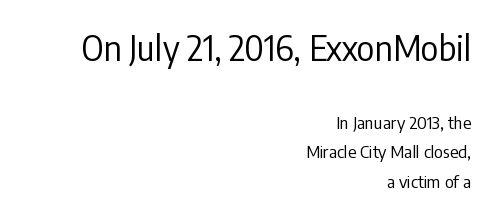
The image shows 34 px regular-weight, condensed sans-serif type, upright; set right-aligned, line spacing 1.73x, normal letter spacing, not underlined; the first (top) block is 2.0x larger; low stroke contrast and a medium x-height.
